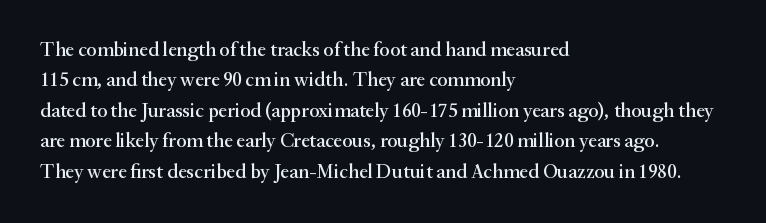
The image shows 20 px text type, upright; set left-aligned, normal line spacing (1.52x), normal letter spacing, not underlined.
